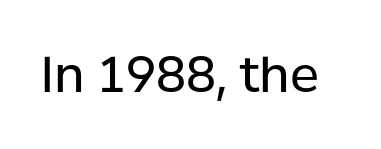
Each letter keeps its own natural width here, so spacing adapts to shape. The letters stand straight up with perfectly vertical stems. Heaviness? Minimal to ordinary, like unemphasized prose. The area under the type is left untouched. A typesetter would label this face a sans.
